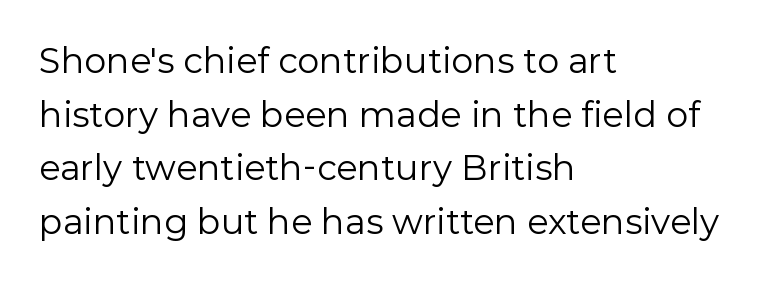
{"serif": "no", "italic": "no", "bold": "no", "weight": "regular", "width": "normal", "stroke_contrast": "low", "x_height": "medium", "monospaced": "no", "underline": "no", "align": "left", "line_spacing": "normal", "line_spacing_ratio": 1.53, "letter_spacing": "normal", "letter_spacing_em": 0.0, "glyph_px": 35}
